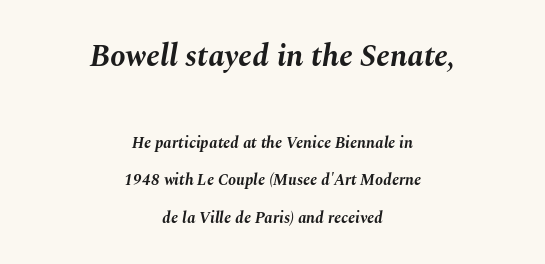
Q: Is the text bold? A: Yes.
Q: Is the text italic (slanted)? A: Yes, it leans right by about 10 degrees.
Q: Is the text underlined? A: No.
Q: How is the paragraph aligned? A: Centered.
Q: Is the spacing between letters normal or unusually wide? A: Normal.
Q: Is the spacing between lines tight, normal or loose? A: Loose.
Q: Which block of text is set in a larger size, the first (top) or the second (bottom)? A: The first (top) one.
Q: Width (condensed, normal, or wide)? A: Normal.
Q: Stroke contrast? A: Medium.
Q: x-height? A: Medium.
Q: Monospaced? A: No.
